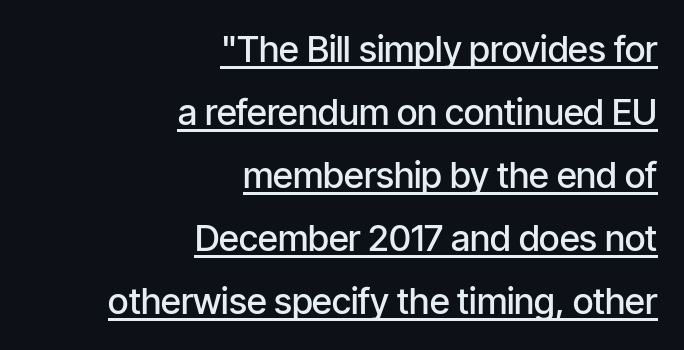
{"serif": "no", "italic": "no", "bold": "semi", "weight": "semibold", "width": "condensed", "stroke_contrast": "low", "x_height": "medium", "monospaced": "no", "underline": "yes", "align": "right", "line_spacing_ratio": 1.75, "letter_spacing": "normal", "letter_spacing_em": 0.0, "glyph_px": 36}
